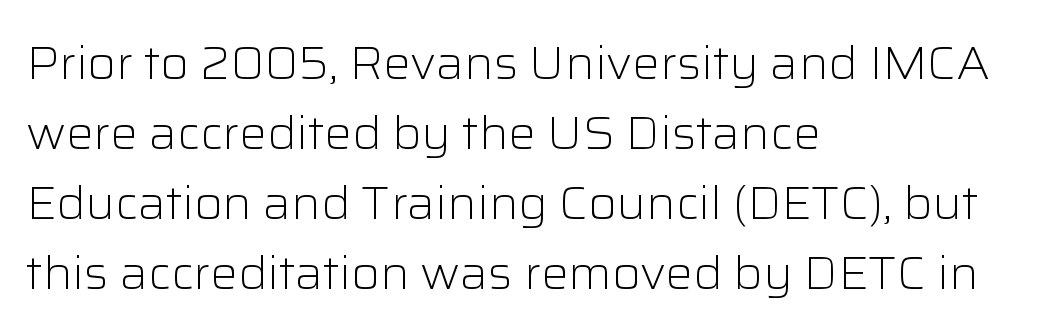
{"serif": "no", "italic": "no", "bold": "no", "weight": "light", "width": "normal", "stroke_contrast": "low", "x_height": "medium", "monospaced": "no", "underline": "no", "align": "left", "line_spacing": "normal", "line_spacing_ratio": 1.52, "letter_spacing": "normal", "letter_spacing_em": 0.0, "glyph_px": 46}
